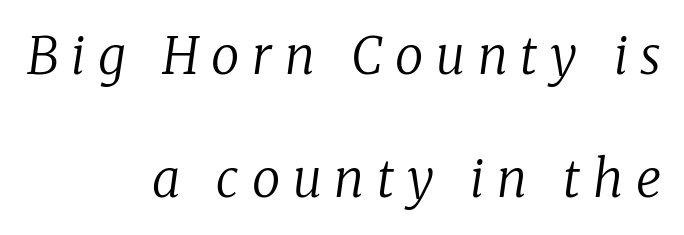
The block of text is sparse from top to bottom, with ample space between rows. Looking at the ascenders, they clearly lean. No letter is thick-stroked: the sample isn't bold. This rendering uses right alignment, leaving the left contour irregular. Glance below the letters and you will spot only blank space.
